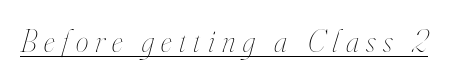
The image shows 32 px thin, condensed type, italic (leaning right); set unusually wide letter spacing (+0.23 em), underlined; high stroke contrast and a small x-height.
